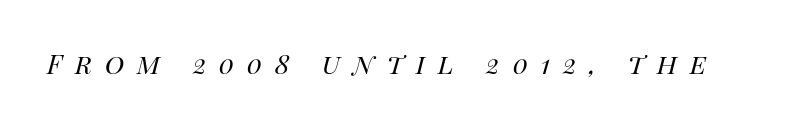
Here the glyphs are tracked loosely, breaking word shapes into spaced letters. The specimen omits any rule beneath the text block's lines. Stem width sits at or under what a default text font uses. You could not count columns in this text — the font is proportionally spaced. This sample uses an oblique cut, with every glyph tilted off the vertical.
